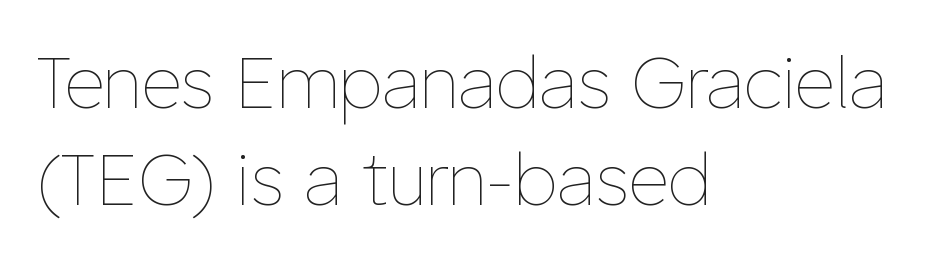
The image shows 71 px thin type, upright; set left-aligned, normal line spacing (1.36x), normal letter spacing, not underlined; low stroke contrast and a medium x-height.
